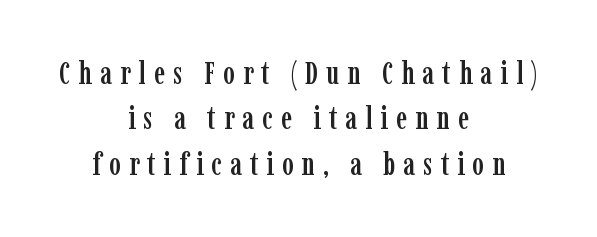
{"serif": "yes", "italic": "no", "width": "condensed", "stroke_contrast": "low", "x_height": "medium", "monospaced": "no", "underline": "no", "align": "center", "line_spacing": "normal", "line_spacing_ratio": 1.46, "letter_spacing": "wide", "letter_spacing_em": 0.26, "glyph_px": 31}
